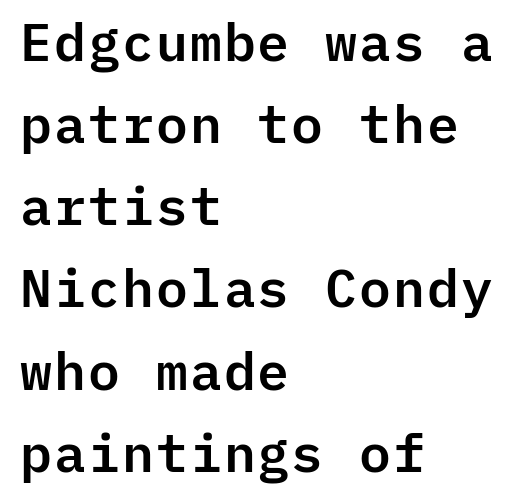
{"serif": "no", "italic": "no", "width": "normal", "stroke_contrast": "low", "x_height": "medium", "monospaced": "yes", "underline": "no", "align": "left", "line_spacing": "normal", "line_spacing_ratio": 1.55, "letter_spacing": "normal", "letter_spacing_em": 0.0, "glyph_px": 53}
